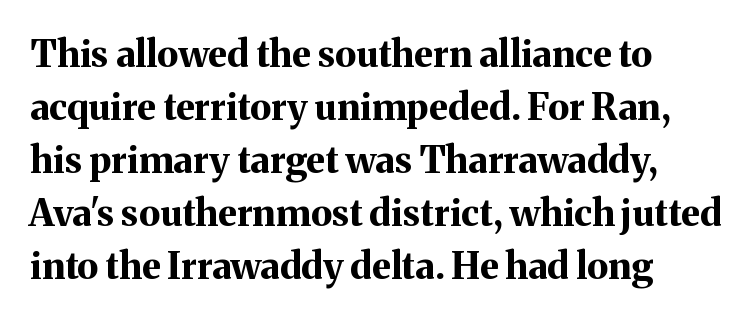
The image shows 37 px bold serif type, upright; set left-aligned, normal line spacing (1.43x), normal letter spacing, not underlined; medium stroke contrast and a medium x-height.
